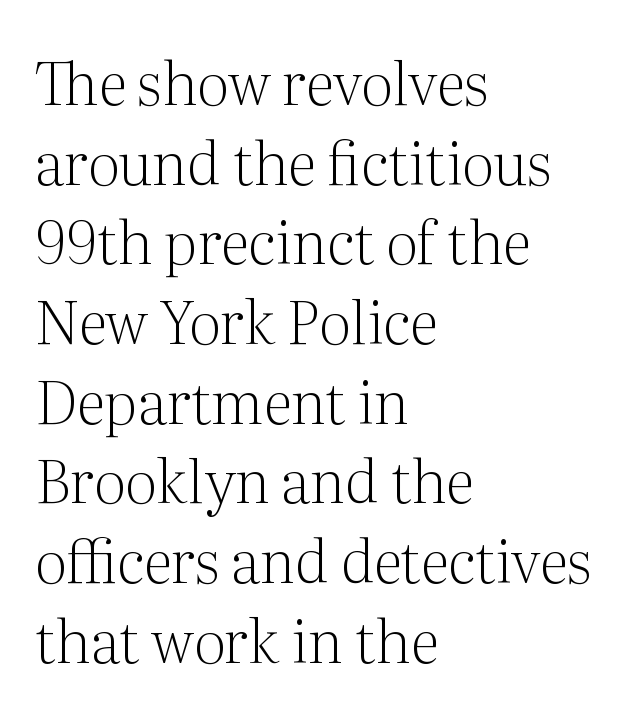
Q: Is the text bold? A: No.
Q: Is the text italic (slanted)? A: No, it is upright.
Q: Is the typeface a serif or a sans-serif typeface? A: Serif.
Q: Is the text underlined? A: No.
Q: How is the paragraph aligned? A: Left-aligned.
Q: Is the spacing between letters normal or unusually wide? A: Normal.
Q: Is the spacing between lines tight, normal or loose? A: Normal.
Q: Width (condensed, normal, or wide)? A: Normal.
Q: Stroke contrast? A: Medium.
Q: x-height? A: Medium.
Q: Monospaced? A: No.
